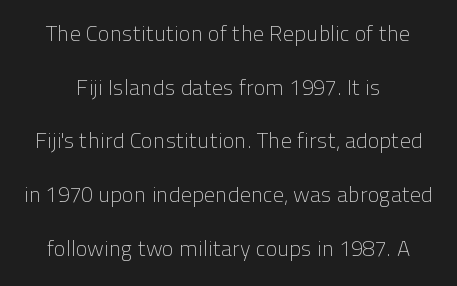
{"italic": "no", "bold": "no", "underline": "no", "align": "center", "line_spacing": "loose", "line_spacing_ratio": 2.44, "letter_spacing": "normal", "letter_spacing_em": 0.0, "glyph_px": 22}
